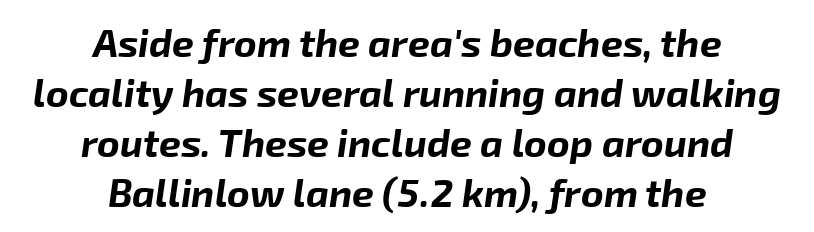
{"italic": "yes", "lean": "right", "slant_degrees": 8, "bold": "yes", "weight": "bold", "width": "normal", "stroke_contrast": "low", "x_height": "medium", "monospaced": "no", "underline": "no", "align": "center", "line_spacing": "normal", "line_spacing_ratio": 1.28, "letter_spacing": "normal", "letter_spacing_em": 0.0, "glyph_px": 39}
